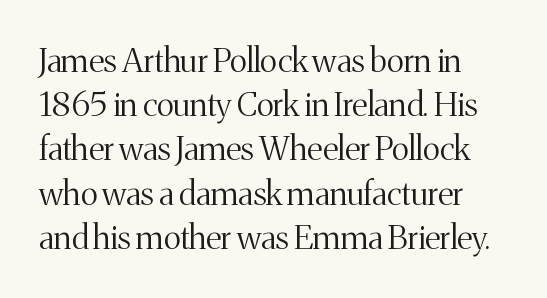
Q: Is the text bold? A: No.
Q: Is the text italic (slanted)? A: No, it is upright.
Q: Is the typeface a serif or a sans-serif typeface? A: Serif.
Q: Is the text underlined? A: No.
Q: Is the spacing between letters normal or unusually wide? A: Normal.
Q: Is the spacing between lines tight, normal or loose? A: Normal.
Q: Width (condensed, normal, or wide)? A: Normal.
Q: Stroke contrast? A: Medium.
Q: x-height? A: Medium.
Q: Monospaced? A: No.
